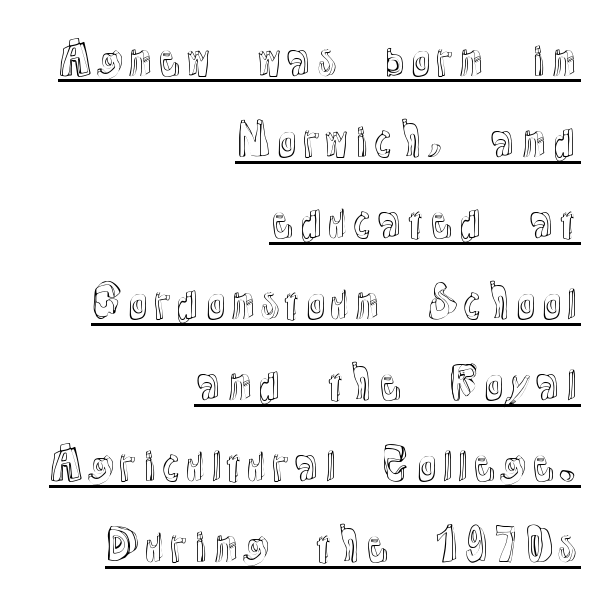
The letters stand upright; this is a roman face. The vertical gap from one line to the next is large. Between one letter and the next there's only the usual sliver of space. Like a heading marked for emphasis, these lines bear an underscore. Varying glyph widths throughout — classic text-font behaviour.
